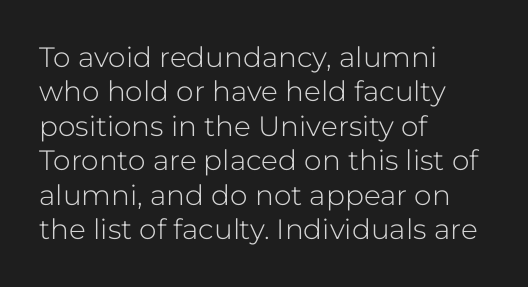
{"serif": "no", "italic": "no", "bold": "no", "weight": "light", "width": "normal", "stroke_contrast": "low", "x_height": "medium", "monospaced": "no", "underline": "no", "align": "left", "line_spacing_ratio": 1.23, "letter_spacing": "normal", "letter_spacing_em": 0.0, "glyph_px": 28}
